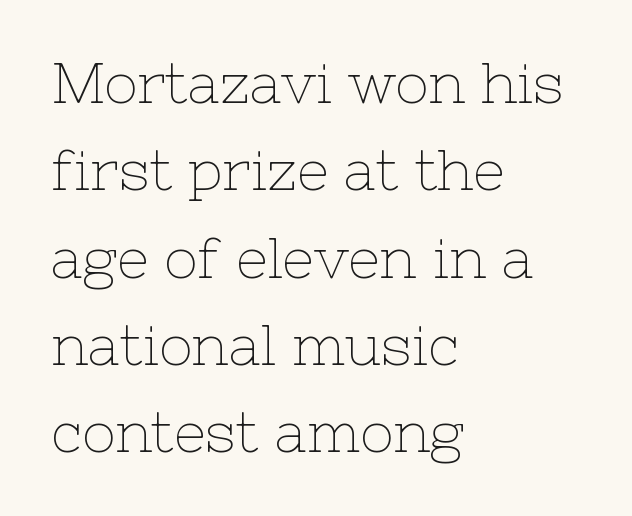
Small tapered or slab feet sit at the stroke ends, so this counts as serif. The letterforms sit shoulder to shoulder at normal distance. The foot of each line stays bare and open. No extra ink here — the face is not bold. A classic flush-left, rag-right setting is used for this passage.
